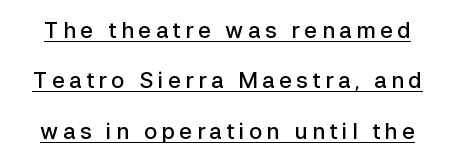
Q: Is the text bold? A: Semi-bold.
Q: Is the text italic (slanted)? A: No, it is upright.
Q: Is the text underlined? A: Yes.
Q: Is the spacing between letters normal or unusually wide? A: Unusually wide.
Q: Is the spacing between lines tight, normal or loose? A: Loose.
